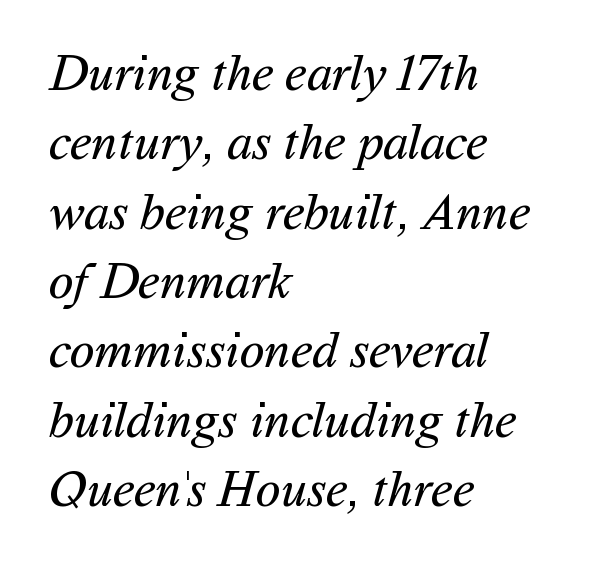
Q: Is the text bold? A: No.
Q: Is the typeface a serif or a sans-serif typeface? A: Sans-serif.
Q: Is the text underlined? A: No.
Q: How is the paragraph aligned? A: Left-aligned.
Q: Is the spacing between letters normal or unusually wide? A: Normal.
Q: Is the spacing between lines tight, normal or loose? A: Normal.
Q: Width (condensed, normal, or wide)? A: Normal.
Q: Stroke contrast? A: Medium.
Q: x-height? A: Medium.
Q: Monospaced? A: No.
